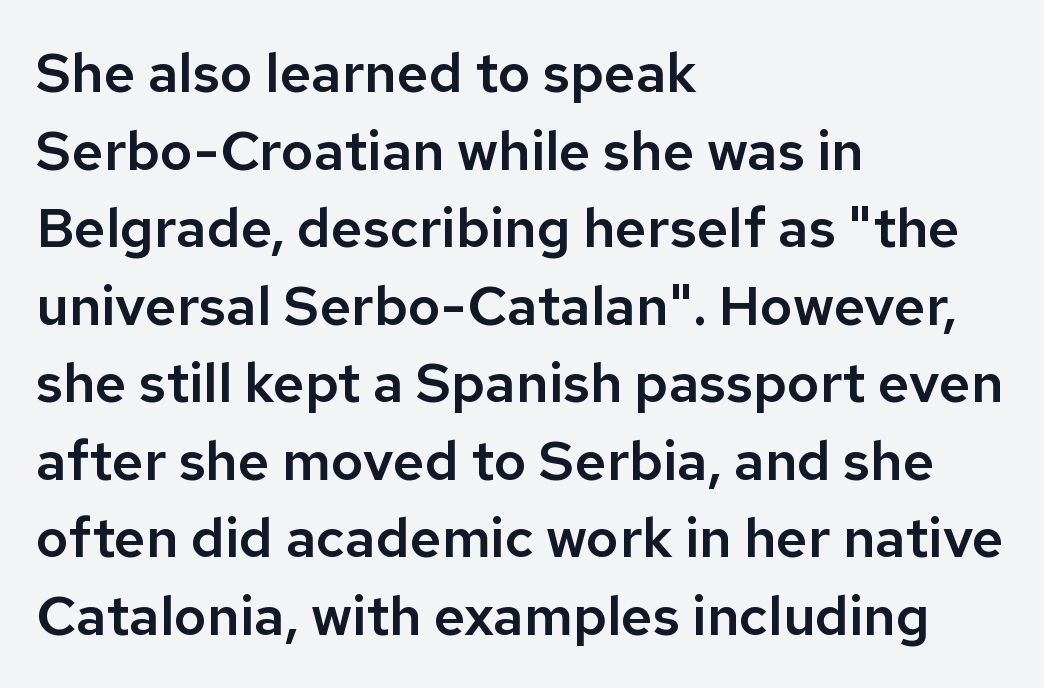
The image shows 55 px sans-serif type, upright; set left-aligned, normal line spacing (1.41x), normal letter spacing, not underlined; low stroke contrast and a medium x-height.
